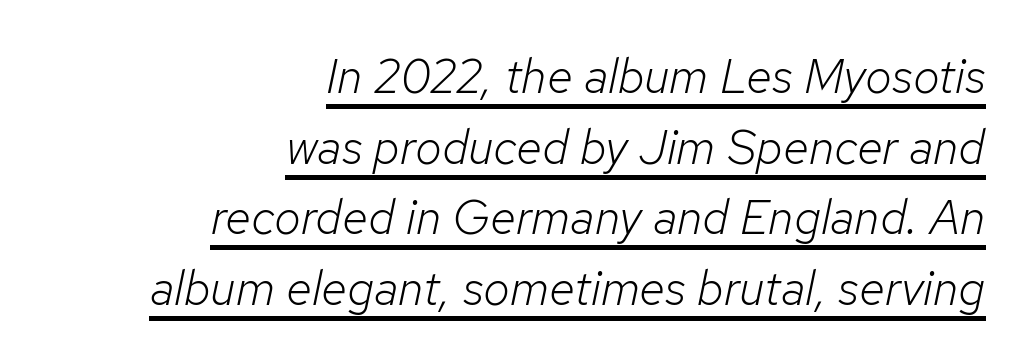
{"italic": "yes", "lean": "right", "slant_degrees": 12, "bold": "no", "weight": "light", "width": "normal", "stroke_contrast": "low", "x_height": "medium", "monospaced": "no", "underline": "yes", "align": "right", "line_spacing": "normal", "line_spacing_ratio": 1.47, "letter_spacing": "normal", "letter_spacing_em": 0.0, "glyph_px": 48}
